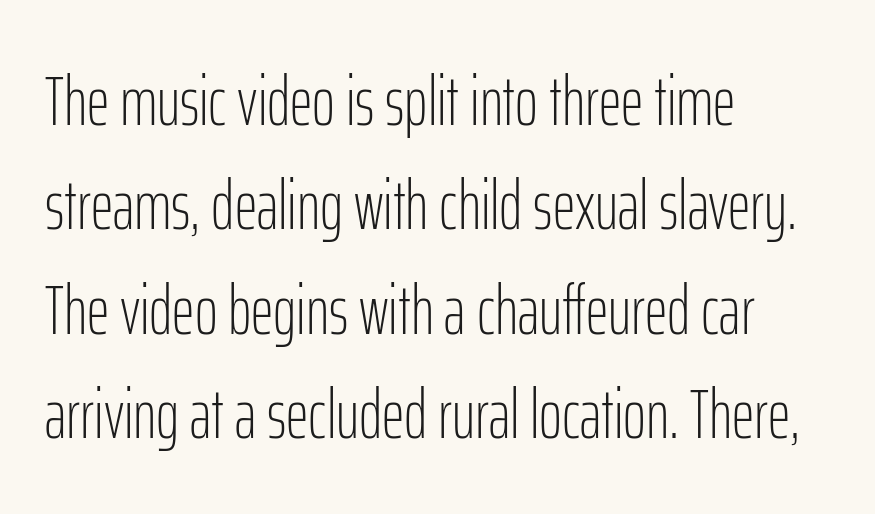
The image shows 70 px light, condensed sans-serif type, upright; set left-aligned, normal line spacing (1.49x), normal letter spacing, not underlined; low stroke contrast and a medium x-height.
